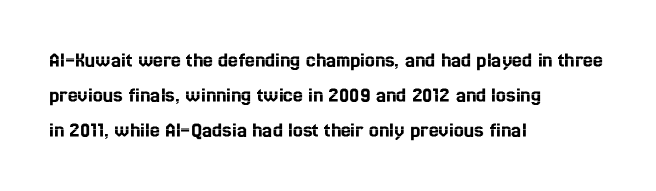
The image shows 22 px text type, upright; set left-aligned, normal line spacing (1.58x), normal letter spacing, not underlined.
